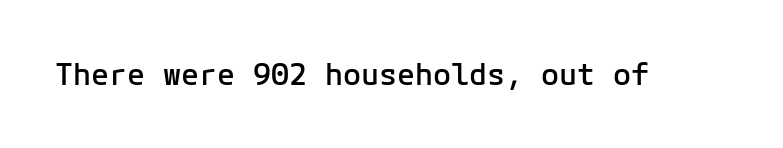
Q: Is the text bold? A: Semi-bold.
Q: Is the text italic (slanted)? A: No, it is upright.
Q: Is the typeface a serif or a sans-serif typeface? A: Sans-serif.
Q: Is the text underlined? A: No.
Q: Is the spacing between letters normal or unusually wide? A: Normal.
Q: Width (condensed, normal, or wide)? A: Normal.
Q: Stroke contrast? A: Low.
Q: x-height? A: Medium.
Q: Monospaced? A: Yes.
